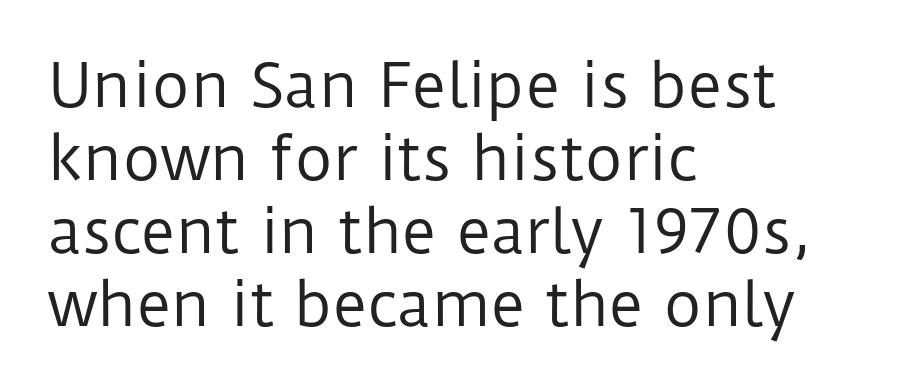
Nope, not italic — everything's standing straight. Inter-character spacing is left at the font's built-in metrics. If you drew a ruler down the left edge, every line would touch it. Proportional: the letters do not fall into vertical columns. The designer went with a sans here, leaving each stem footless.
